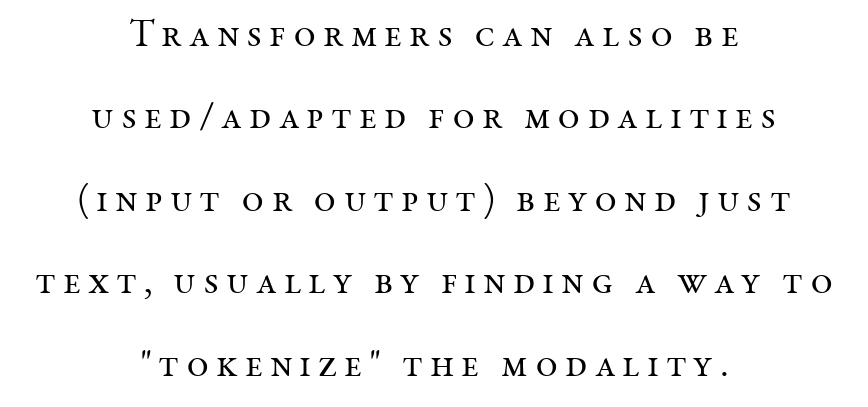
{"serif": "yes", "italic": "no", "bold": "no", "weight": "regular", "width": "normal", "stroke_contrast": "medium", "x_height": "medium", "monospaced": "no", "underline": "no", "align": "center", "line_spacing": "loose", "line_spacing_ratio": 2.17, "glyph_px": 38}
